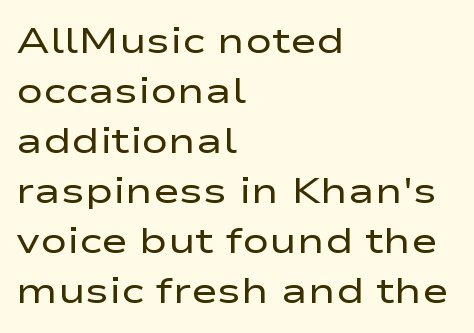
The image shows 36 px regular-weight, wide sans-serif type, upright; set left-aligned, normal line spacing (1.39x), normal letter spacing, not underlined; low stroke contrast and a medium x-height.
